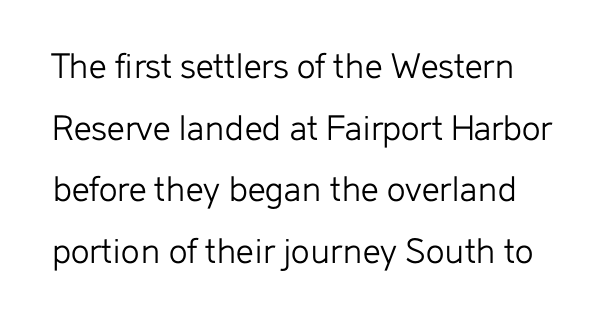
{"serif": "no", "italic": "no", "bold": "no", "weight": "light", "width": "normal", "stroke_contrast": "low", "x_height": "medium", "monospaced": "no", "underline": "no", "line_spacing": "normal", "line_spacing_ratio": 1.58, "letter_spacing": "normal", "letter_spacing_em": 0.0, "glyph_px": 39}
